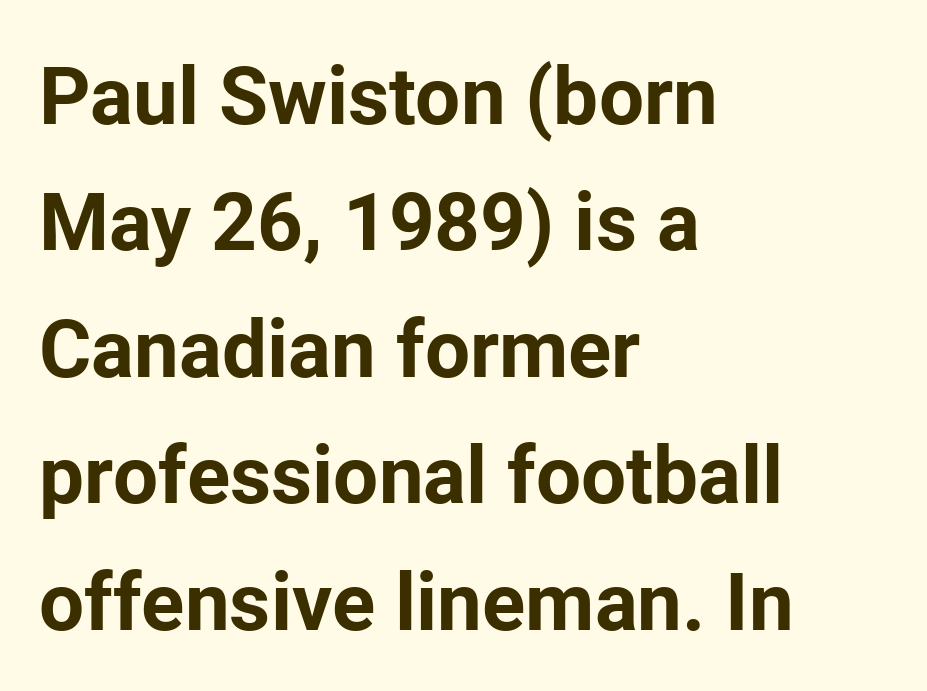
The image shows 80 px bold sans-serif type, upright; set left-aligned, normal line spacing (1.58x), normal letter spacing, not underlined; low stroke contrast and a medium x-height.
